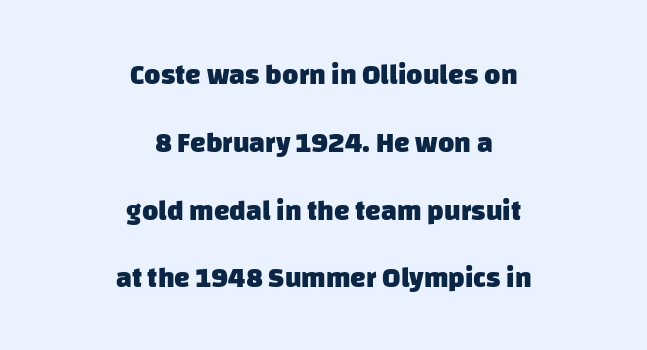
The image shows 28 px heavy sans-serif type; set centered, loose line spacing (2.42x), normal letter spacing, not underlined; low stroke contrast and a large x-height.
